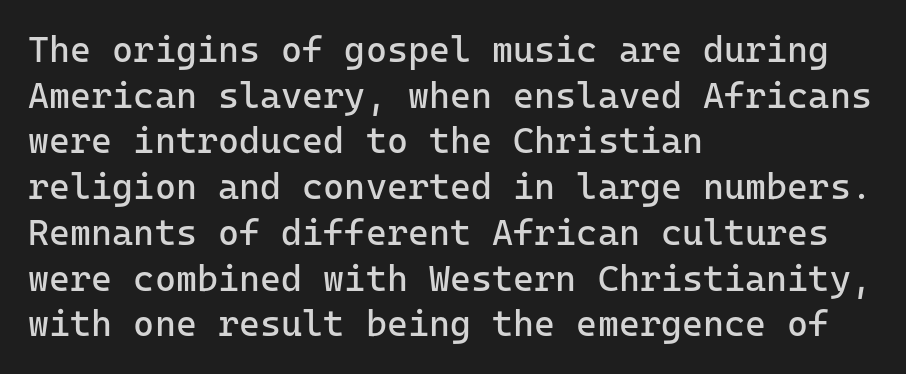
{"serif": "no", "italic": "no", "bold": "no", "weight": "regular", "width": "normal", "stroke_contrast": "low", "x_height": "medium", "underline": "no", "align": "left", "line_spacing": "normal", "line_spacing_ratio": 1.27, "letter_spacing": "normal", "letter_spacing_em": 0.0, "glyph_px": 36}
